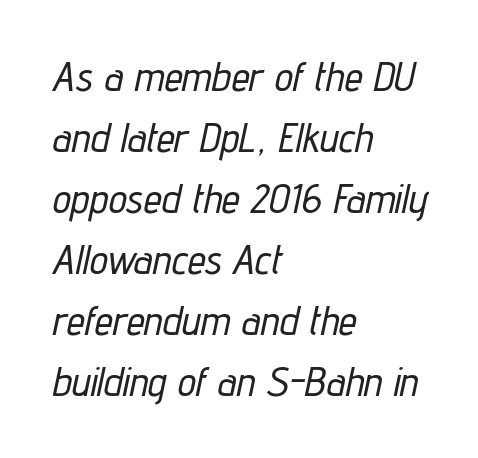
The image shows 41 px condensed type, italic (leaning right); set left-aligned, normal line spacing (1.49x), normal letter spacing, not underlined; low stroke contrast and a medium x-height.
